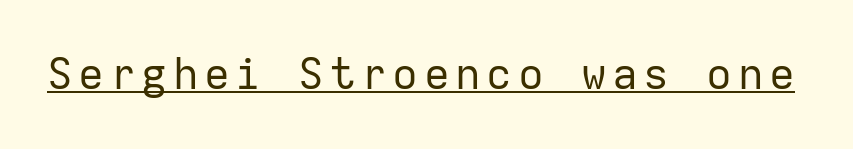
The image shows 43 px regular-weight sans-serif type, upright, monospaced; set underlined; low stroke contrast and a medium x-height.
